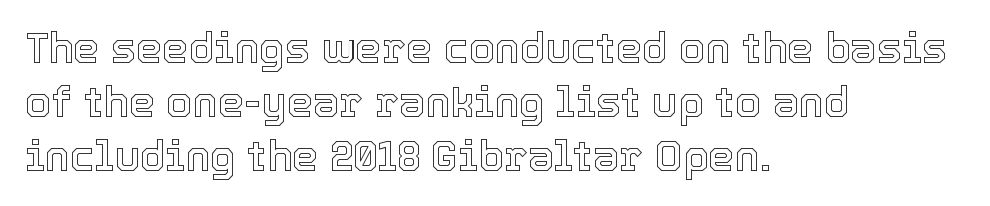
Q: Is the text italic (slanted)? A: No, it is upright.
Q: Is the text underlined? A: No.
Q: How is the paragraph aligned? A: Left-aligned.
Q: Is the spacing between letters normal or unusually wide? A: Normal.
Q: Is the spacing between lines tight, normal or loose? A: Normal.
Q: Width (condensed, normal, or wide)? A: Normal.
Q: x-height? A: Medium.
Q: Monospaced? A: No.
